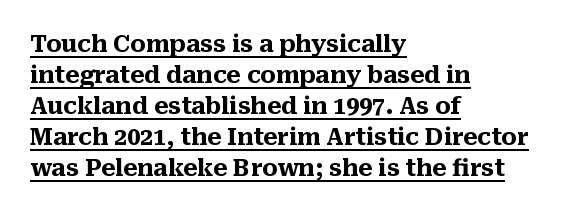
{"italic": "no", "bold": "yes", "underline": "yes", "align": "left", "line_spacing": "normal", "line_spacing_ratio": 1.35, "letter_spacing": "normal", "letter_spacing_em": 0.0, "glyph_px": 23}
